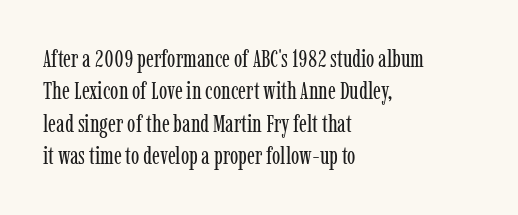
{"italic": "no", "bold": "no", "underline": "no", "align": "left", "line_spacing": "normal", "line_spacing_ratio": 1.3, "letter_spacing": "normal", "letter_spacing_em": 0.0, "glyph_px": 25}
